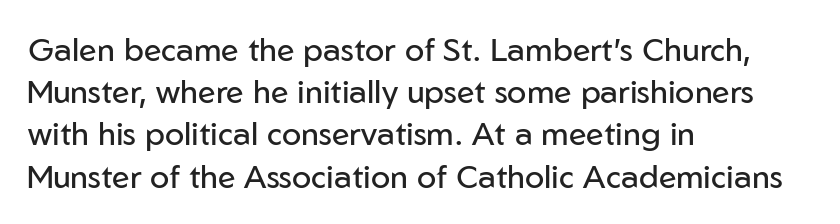
The image shows 32 px regular-weight sans-serif type, upright; set left-aligned, normal line spacing (1.32x), normal letter spacing, not underlined; low stroke contrast and a medium x-height.
